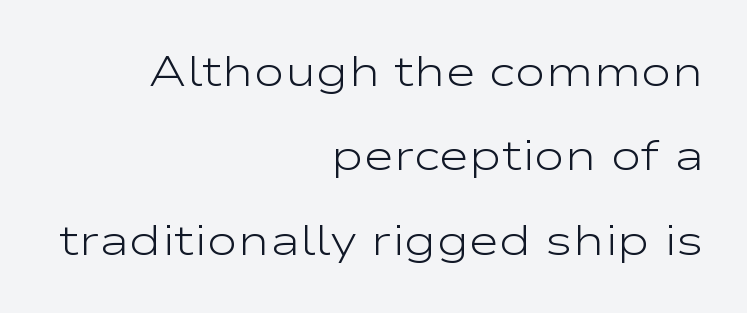
{"serif": "no", "italic": "no", "bold": "no", "weight": "light", "width": "wide", "stroke_contrast": "low", "x_height": "medium", "monospaced": "no", "underline": "no", "align": "right", "line_spacing": "loose", "line_spacing_ratio": 2.01, "letter_spacing": "normal", "letter_spacing_em": 0.0, "glyph_px": 42}
